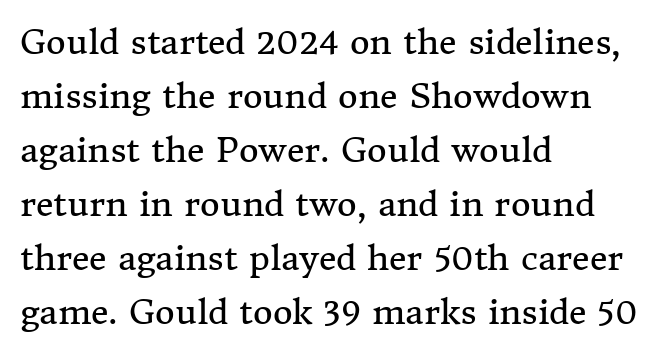
The image shows 34 px regular-weight serif type, upright; set left-aligned, normal line spacing (1.59x), normal letter spacing, not underlined; medium stroke contrast and a medium x-height.
